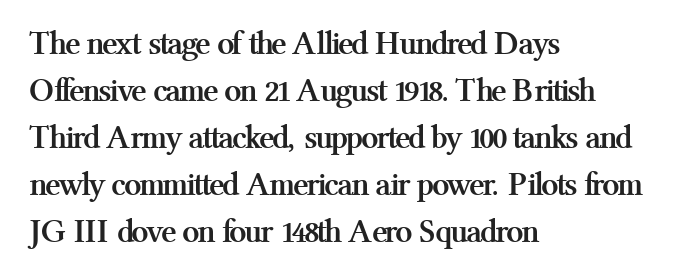
The rendering uses natural spacing where letterforms have individual widths. I'd call this a serif setting — the letters wear small feet. Compared with a centered layout, this one pins lines to the left instead. In terms of leading, this rendering sits right in the middle. The foot of each line stays bare and open.
